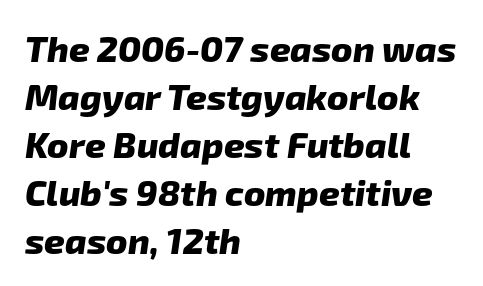
Typographically, this falls in the sans-serif category. Every letter is thick-stroked: bold, no question. This rendering leaves character spacing at its baseline value. The passage shown is typed in a proportional face where columns would drift. Line spacing here is normal.
